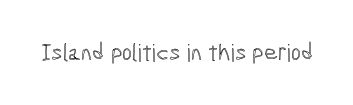
The image shows 24 px text type, upright; set normal letter spacing, not underlined.
